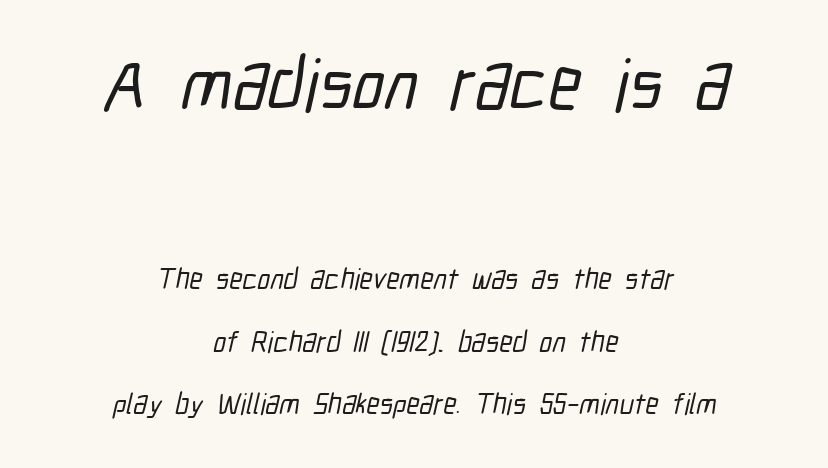
Q: Is the typeface a serif or a sans-serif typeface? A: Sans-serif.
Q: Is the text underlined? A: No.
Q: How is the paragraph aligned? A: Centered.
Q: Is the spacing between letters normal or unusually wide? A: Normal.
Q: Is the spacing between lines tight, normal or loose? A: Loose.
Q: Which block of text is set in a larger size, the first (top) or the second (bottom)? A: The first (top) one.
Q: Width (condensed, normal, or wide)? A: Condensed.
Q: Stroke contrast? A: Low.
Q: x-height? A: Medium.
Q: Monospaced? A: No.
